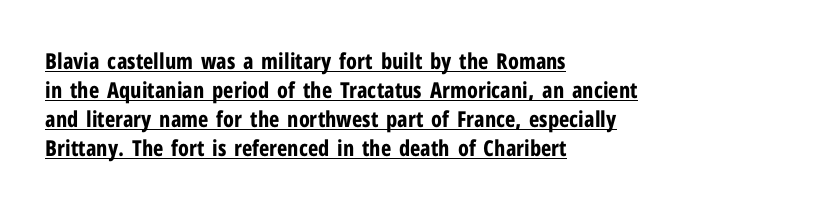
{"italic": "no", "bold": "yes", "underline": "yes", "align": "left", "line_spacing": "normal", "line_spacing_ratio": 1.32, "letter_spacing": "normal", "letter_spacing_em": 0.0, "glyph_px": 22}
